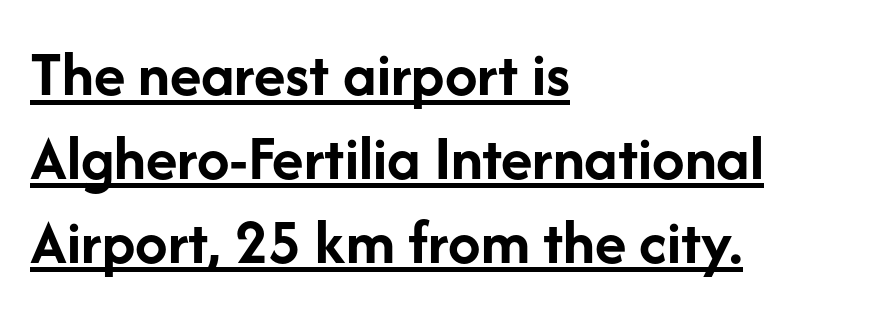
No extra tracking has been applied to these lines. Heavy, bold letterforms. This rendering uses left alignment, leaving the right contour irregular. These characters rest on top of a visible drawn line. Each letter's strokes conclude bluntly, with no projecting serifs.
